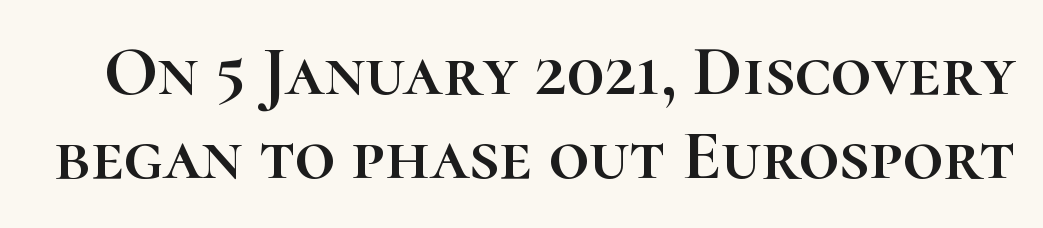
You could call the tracking neutral — neither tight nor loose. Proportional: the letters do not fall into vertical columns. Is there any slant? The stems are plumb. Clear beneath every line of the passage.
